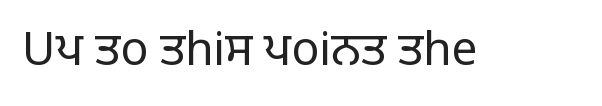
This sample has the flowing, uneven cadence of proportional lettering. A typesetter would label this face a sans. No italicization has been applied; the sample stays upright. Lines of text with bare space underneath. Is the stroke heavy? The answer is a plain regular-or-lighter.
